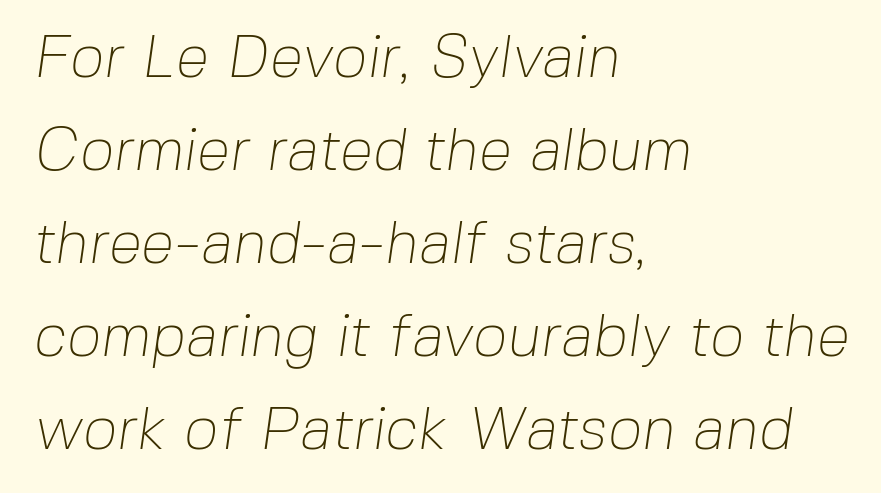
Q: Is the text bold? A: No.
Q: Is the typeface a serif or a sans-serif typeface? A: Sans-serif.
Q: Is the text underlined? A: No.
Q: How is the paragraph aligned? A: Left-aligned.
Q: Is the spacing between letters normal or unusually wide? A: Normal.
Q: Is the spacing between lines tight, normal or loose? A: Normal.
Q: Width (condensed, normal, or wide)? A: Normal.
Q: Stroke contrast? A: Low.
Q: x-height? A: Medium.
Q: Monospaced? A: No.
